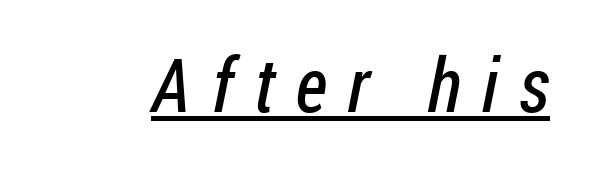
The image shows 75 px regular-weight, condensed sans-serif type; set unusually wide letter spacing (+0.28 em), underlined; low stroke contrast and a medium x-height.
